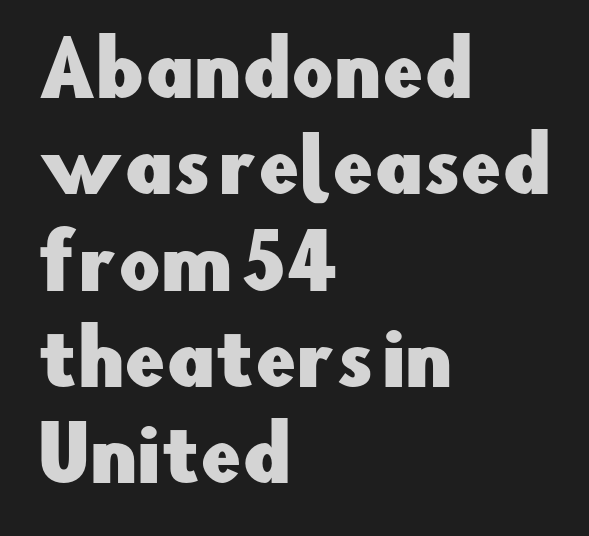
{"serif": "no", "italic": "no", "width": "normal", "stroke_contrast": "low", "x_height": "small", "monospaced": "no", "underline": "no", "align": "left", "line_spacing": "normal", "line_spacing_ratio": 1.32, "letter_spacing": "normal", "letter_spacing_em": 0.0, "glyph_px": 73}
